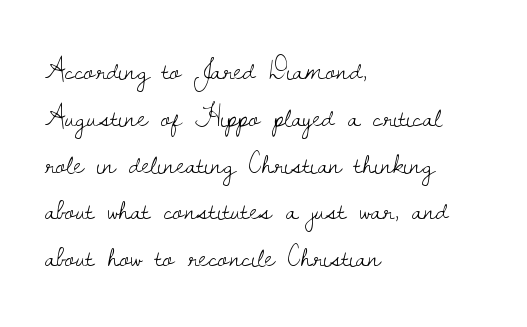
The image shows 30 px light serif type; set left-aligned, normal line spacing (1.56x), normal letter spacing, not underlined; low stroke contrast and a small x-height.
